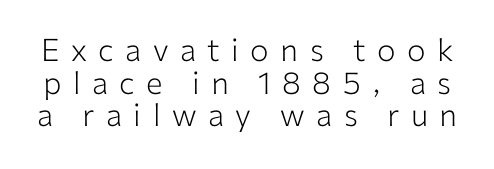
{"serif": "no", "italic": "no", "bold": "no", "weight": "light", "width": "normal", "stroke_contrast": "low", "x_height": "medium", "monospaced": "no", "underline": "no", "line_spacing": "tight", "line_spacing_ratio": 1.05, "letter_spacing": "wide", "letter_spacing_em": 0.37, "glyph_px": 31}
